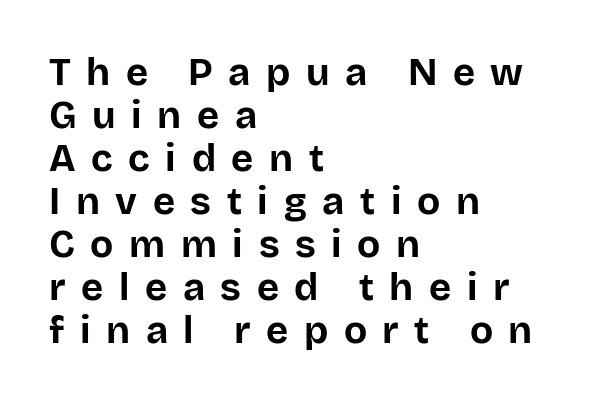
{"serif": "no", "italic": "no", "bold": "yes", "weight": "bold", "width": "normal", "stroke_contrast": "low", "x_height": "large", "monospaced": "no", "underline": "no", "align": "left", "line_spacing": "tight", "line_spacing_ratio": 1.13, "letter_spacing": "wide", "letter_spacing_em": 0.41, "glyph_px": 38}
